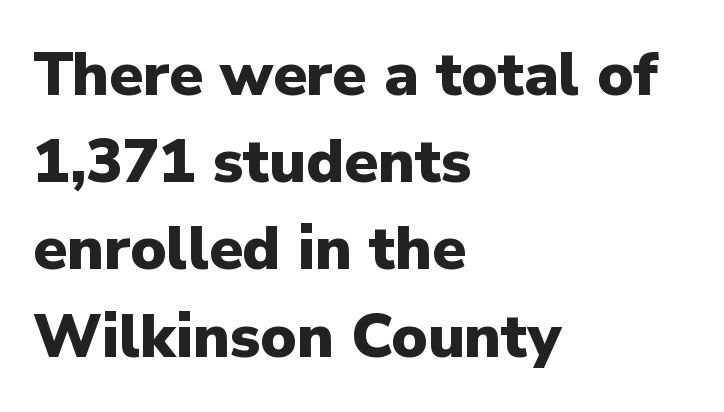
Q: Is the text bold? A: Yes.
Q: Is the text italic (slanted)? A: No, it is upright.
Q: Is the typeface a serif or a sans-serif typeface? A: Sans-serif.
Q: Is the text underlined? A: No.
Q: How is the paragraph aligned? A: Left-aligned.
Q: Is the spacing between letters normal or unusually wide? A: Normal.
Q: Is the spacing between lines tight, normal or loose? A: Normal.
Q: Width (condensed, normal, or wide)? A: Normal.
Q: Stroke contrast? A: Low.
Q: x-height? A: Medium.
Q: Monospaced? A: No.
